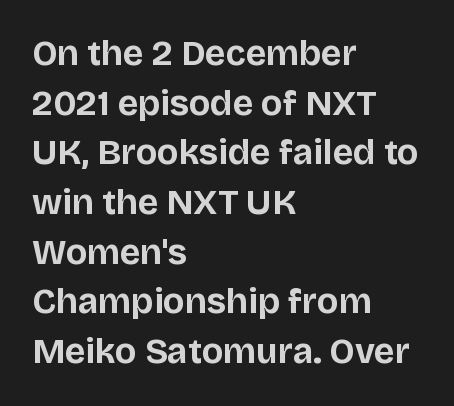
Q: Is the text bold? A: Yes.
Q: Is the text italic (slanted)? A: No, it is upright.
Q: Is the typeface a serif or a sans-serif typeface? A: Sans-serif.
Q: Is the text underlined? A: No.
Q: How is the paragraph aligned? A: Left-aligned.
Q: Is the spacing between letters normal or unusually wide? A: Normal.
Q: Is the spacing between lines tight, normal or loose? A: Normal.
Q: Width (condensed, normal, or wide)? A: Normal.
Q: Stroke contrast? A: Low.
Q: x-height? A: Large.
Q: Monospaced? A: No.
